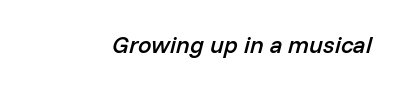
The characters look somewhat weighty, a semibold short of true bold. Quick note: underline off. Tracking here is standard; glyphs follow each other at the usual distance. This is oblique type, the kind used for emphasis or titles.
